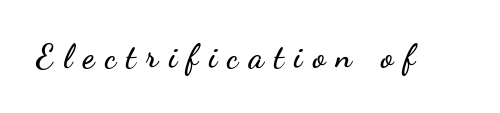
The image shows 33 px wide sans-serif type; set unusually wide letter spacing (+0.32 em), not underlined; low stroke contrast and a small x-height.
